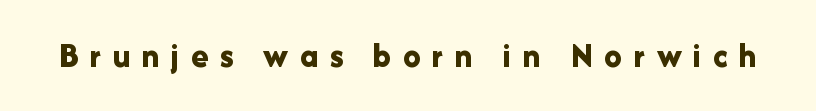
{"serif": "no", "italic": "no", "bold": "yes", "weight": "bold", "width": "normal", "stroke_contrast": "low", "x_height": "medium", "monospaced": "no", "underline": "no", "letter_spacing": "wide", "letter_spacing_em": 0.33, "glyph_px": 35}
